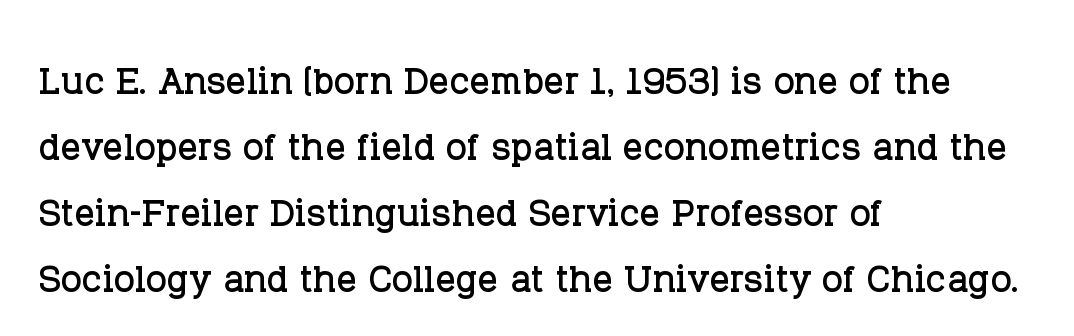
Here the glyphs are tracked normally, forming tight word shapes. Underline: absent. Font category for this specimen: serif. You could not count columns in this text — the font is proportionally spaced. Notice how descenders clear the ascenders below comfortably — that's standard leading. Italic: no, the glyphs are upright roman.
